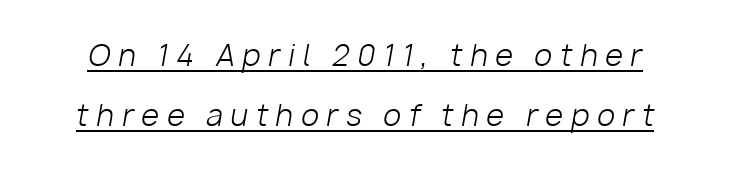
Honestly, the letter spacing is so wide it's the main thing you notice. If you drew a line through each stem, it would be angled. These lines stand farther apart than default settings would place them. Underline: present. Think standard paragraph weight, or any step lighter than that.
